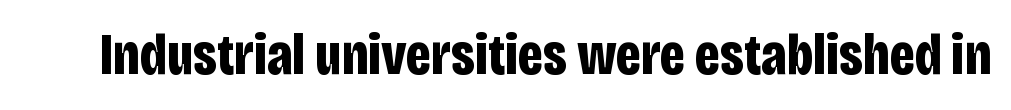
Q: Is the text bold? A: Yes.
Q: Is the text italic (slanted)? A: No, it is upright.
Q: Is the typeface a serif or a sans-serif typeface? A: Sans-serif.
Q: Is the text underlined? A: No.
Q: Is the spacing between letters normal or unusually wide? A: Normal.
Q: Width (condensed, normal, or wide)? A: Condensed.
Q: Stroke contrast? A: Low.
Q: x-height? A: Large.
Q: Monospaced? A: No.
